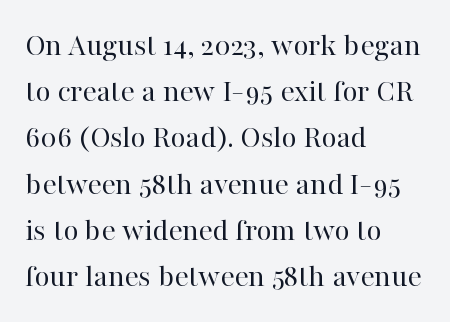
Q: Is the text bold? A: No.
Q: Is the text italic (slanted)? A: No, it is upright.
Q: Is the typeface a serif or a sans-serif typeface? A: Serif.
Q: Is the text underlined? A: No.
Q: How is the paragraph aligned? A: Left-aligned.
Q: Is the spacing between letters normal or unusually wide? A: Normal.
Q: Is the spacing between lines tight, normal or loose? A: Normal.
Q: Width (condensed, normal, or wide)? A: Normal.
Q: Stroke contrast? A: High.
Q: x-height? A: Medium.
Q: Monospaced? A: No.
